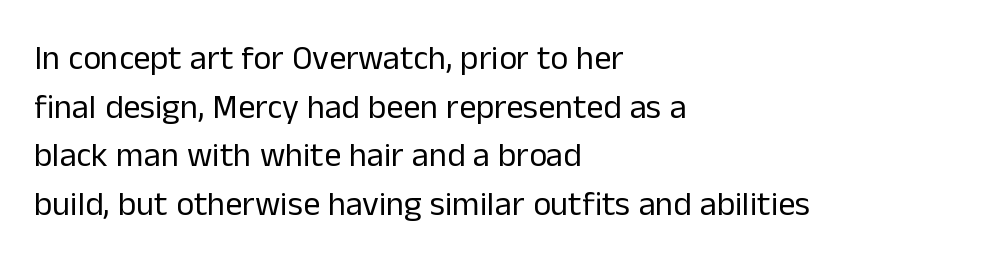
{"serif": "no", "italic": "no", "bold": "no", "weight": "regular", "width": "normal", "stroke_contrast": "low", "x_height": "medium", "monospaced": "no", "underline": "no", "align": "left", "line_spacing": "normal", "line_spacing_ratio": 1.43, "letter_spacing": "normal", "letter_spacing_em": 0.0, "glyph_px": 34}
